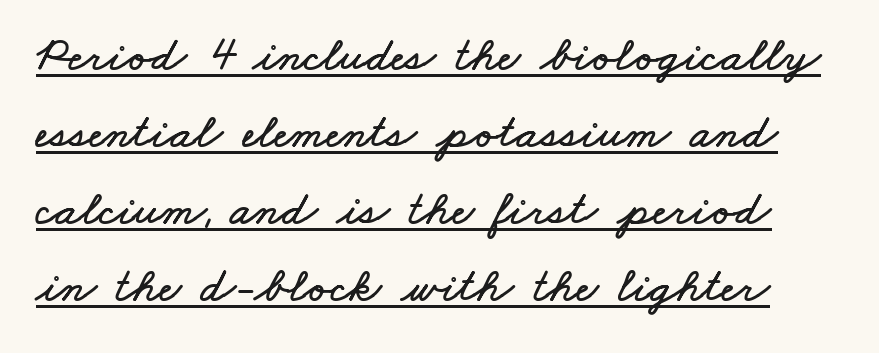
{"width": "wide", "stroke_contrast": "low", "x_height": "small", "monospaced": "no", "underline": "yes", "line_spacing": "normal", "line_spacing_ratio": 1.57, "letter_spacing": "normal", "letter_spacing_em": 0.0, "glyph_px": 49}
